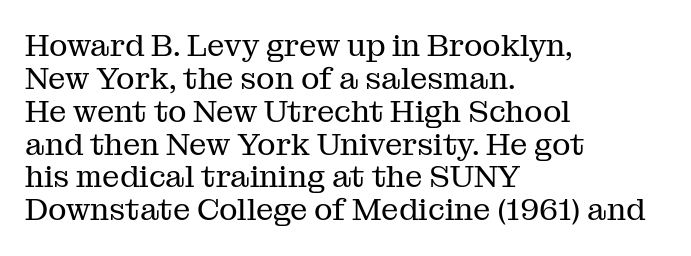
The image shows 31 px regular-weight serif type, upright; set left-aligned, tight line spacing (1.06x), normal letter spacing, not underlined; medium stroke contrast and a medium x-height.
